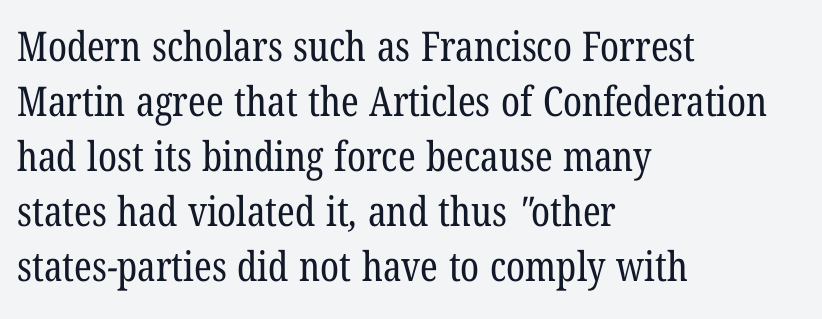
Q: Is the text bold? A: No.
Q: Is the typeface a serif or a sans-serif typeface? A: Serif.
Q: Is the text underlined? A: No.
Q: How is the paragraph aligned? A: Left-aligned.
Q: Is the spacing between letters normal or unusually wide? A: Normal.
Q: Is the spacing between lines tight, normal or loose? A: Normal.
Q: Width (condensed, normal, or wide)? A: Condensed.
Q: Stroke contrast? A: Low.
Q: x-height? A: Medium.
Q: Monospaced? A: No.
